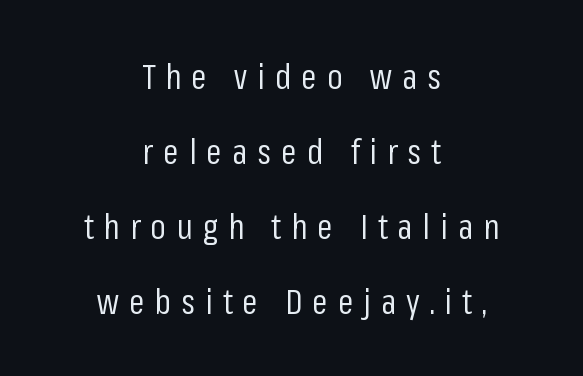
{"serif": "no", "italic": "no", "bold": "no", "weight": "regular", "width": "condensed", "stroke_contrast": "low", "x_height": "medium", "monospaced": "no", "underline": "no", "align": "center", "line_spacing": "loose", "line_spacing_ratio": 2.14, "letter_spacing": "wide", "letter_spacing_em": 0.29, "glyph_px": 35}
